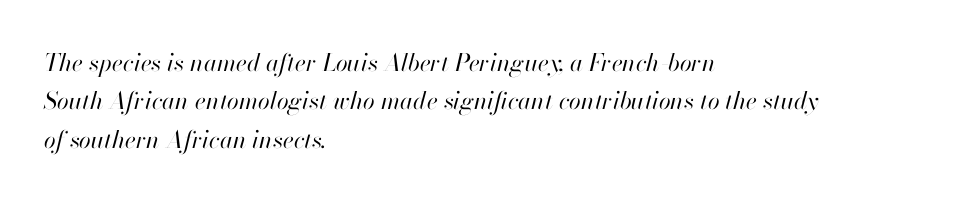
{"italic": "yes", "lean": "right", "slant_degrees": 13, "bold": "no", "underline": "no", "align": "left", "line_spacing": "normal", "line_spacing_ratio": 1.6, "letter_spacing": "normal", "letter_spacing_em": 0.0, "glyph_px": 24}
